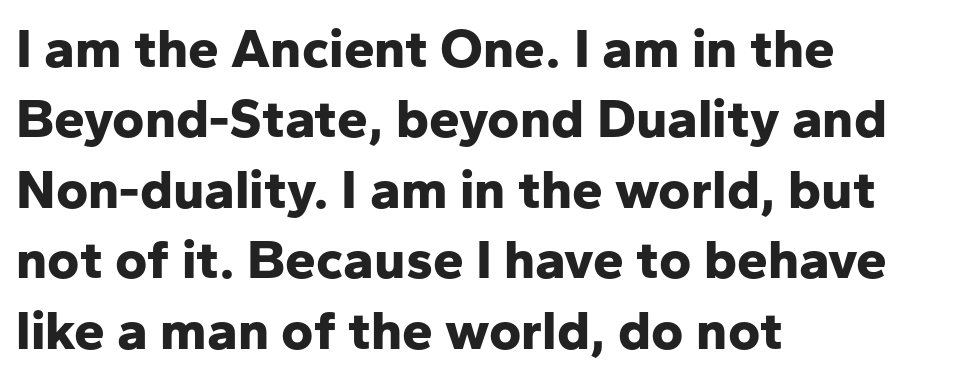
What kind of face is this? One without serifs — a sans. A bare baseline throughout the passage. The rendering keeps characters at their native spacing. Do the letters lean? They stand straight.
